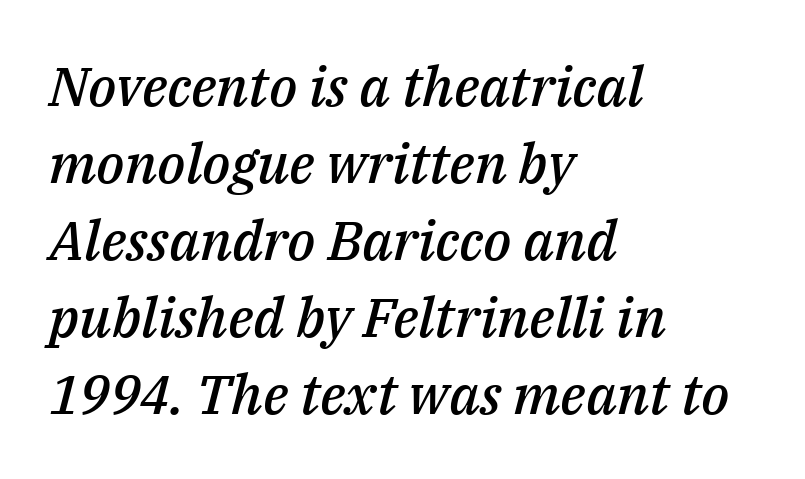
Character widths vary here, with narrow letters taking less room than wide ones. The face used here is rendered with its standard letterfit. A typesetter would mark this as italic. Check under the words: just untouched page. Leftover space on each line is placed entirely after the last word.
